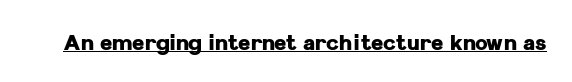
Emphasis is given by a line drawn under the lettering. Weight: bold. Honestly, the letter spacing is just normal — you wouldn't notice it. Is there any slant? The stems are plumb.
